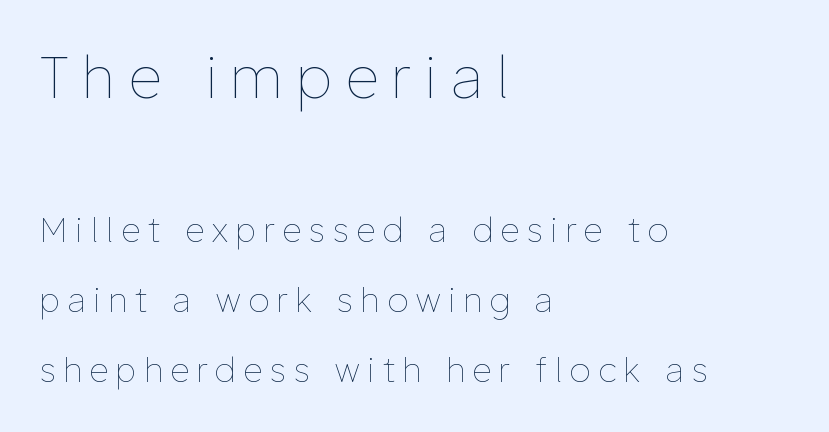
{"italic": "no", "bold": "no", "weight": "thin", "width": "normal", "stroke_contrast": "low", "x_height": "medium", "monospaced": "no", "underline": "no", "align": "left", "line_spacing": "loose", "line_spacing_ratio": 2.12, "letter_spacing": "wide", "letter_spacing_em": 0.25, "larger_block": "first", "size_ratio": 1.76, "glyph_px": 58}
